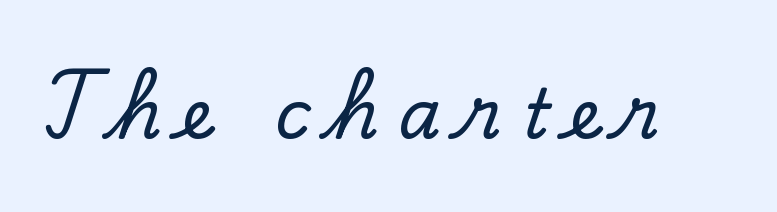
A clean baseline with only descenders dipping below it. Typographically, this falls in the serif category. Look at the tracking — it's clearly loosened, letters drifting apart. The passage shown is typed in a proportional face where columns would drift.
